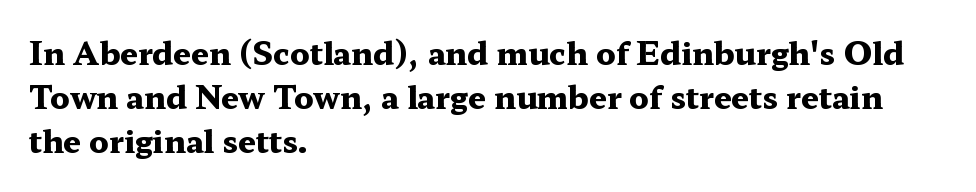
{"serif": "yes", "italic": "no", "bold": "yes", "weight": "heavy", "width": "wide", "stroke_contrast": "medium", "x_height": "medium", "monospaced": "no", "underline": "no", "align": "left", "line_spacing": "normal", "line_spacing_ratio": 1.42, "letter_spacing": "normal", "letter_spacing_em": 0.0, "glyph_px": 31}
